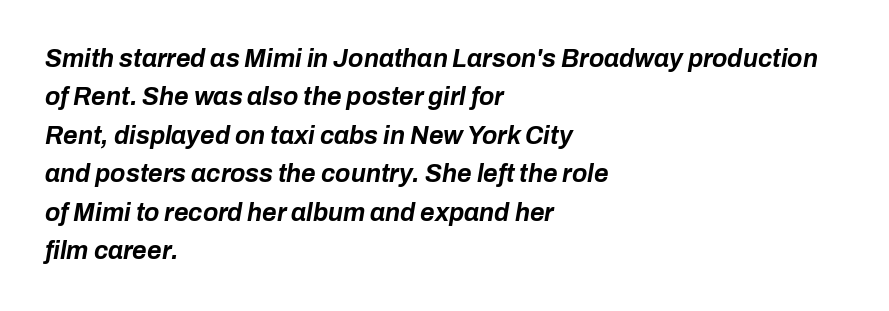
The image shows 25 px bold type, italic (leaning right); set left-aligned, normal line spacing (1.54x), normal letter spacing, not underlined.
